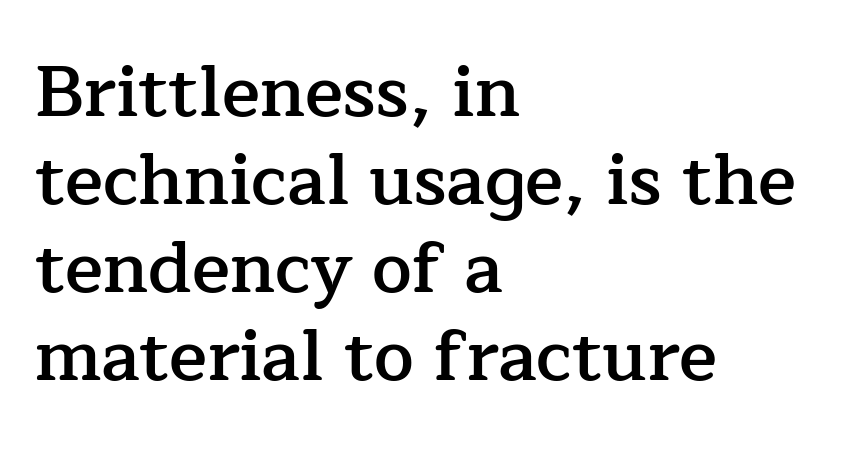
{"serif": "yes", "italic": "no", "bold": "semi", "weight": "semibold", "width": "normal", "stroke_contrast": "low", "x_height": "medium", "monospaced": "no", "underline": "no", "align": "left", "line_spacing_ratio": 1.24, "letter_spacing": "normal", "letter_spacing_em": 0.0, "glyph_px": 71}
